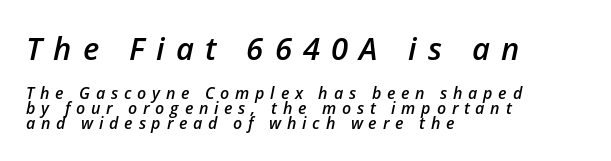
Q: Is the text bold? A: Semi-bold.
Q: Is the text italic (slanted)? A: Yes, it leans right by about 12 degrees.
Q: Is the text underlined? A: No.
Q: How is the paragraph aligned? A: Left-aligned.
Q: Is the spacing between letters normal or unusually wide? A: Unusually wide.
Q: Is the spacing between lines tight, normal or loose? A: Tight.
Q: Which block of text is set in a larger size, the first (top) or the second (bottom)? A: The first (top) one.
Q: Width (condensed, normal, or wide)? A: Normal.
Q: Stroke contrast? A: Low.
Q: x-height? A: Medium.
Q: Monospaced? A: No.
